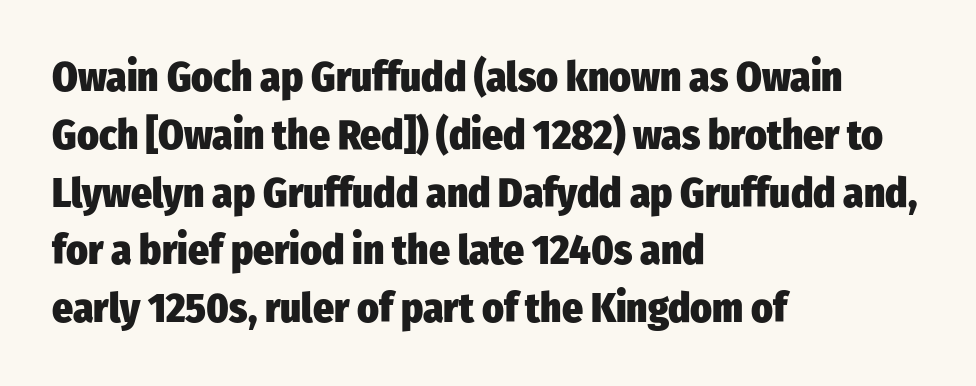
The image shows 41 px heavy, condensed sans-serif type, upright; set left-aligned, normal line spacing (1.41x), normal letter spacing, not underlined; low stroke contrast and a medium x-height.
